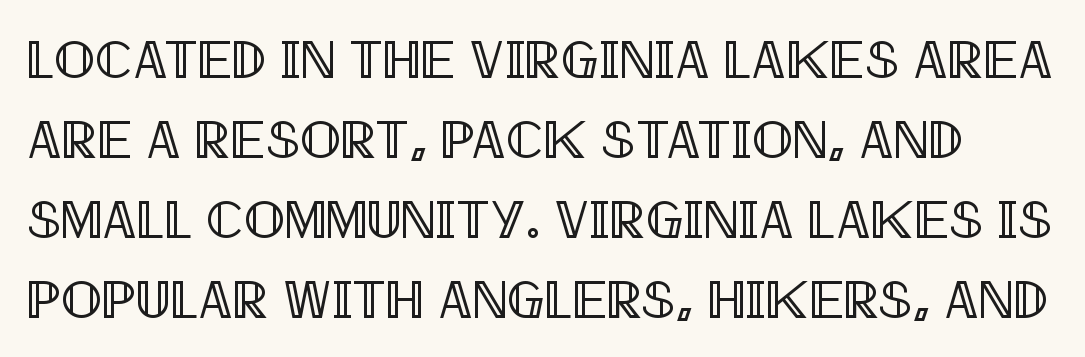
The image shows 54 px condensed type, upright; set normal line spacing (1.48x), normal letter spacing, not underlined; a large x-height.
